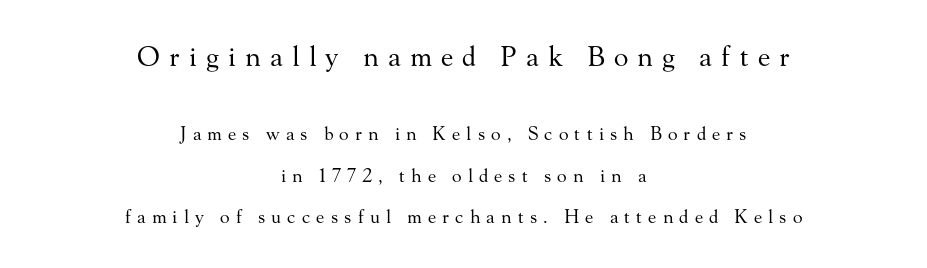
The image shows 27 px text type, upright; set centered, loose line spacing (2.29x), unusually wide letter spacing (+0.34 em), not underlined; the first (top) block is 1.5x larger.
